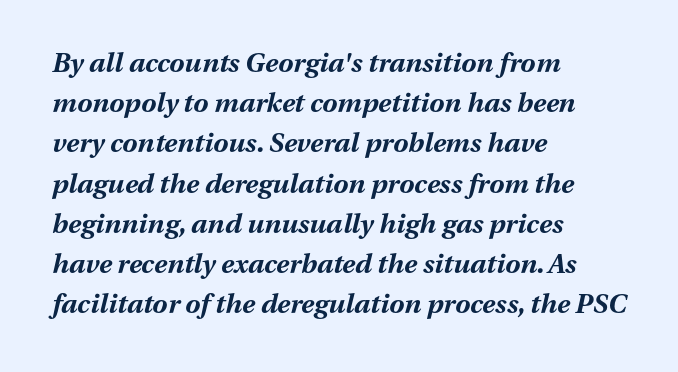
{"italic": "yes", "lean": "right", "slant_degrees": 13, "bold": "yes", "underline": "no", "align": "left", "line_spacing": "normal", "line_spacing_ratio": 1.49, "letter_spacing": "normal", "letter_spacing_em": 0.0, "glyph_px": 27}
